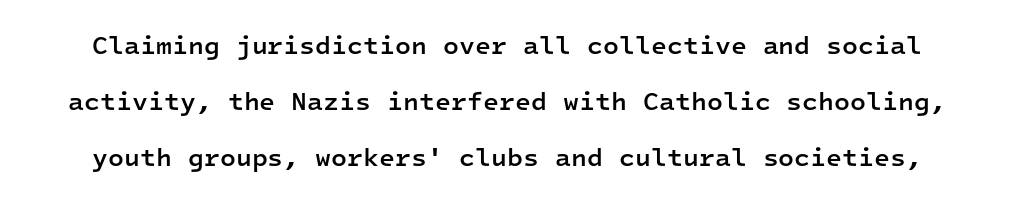
Q: Is the text bold? A: Semi-bold.
Q: Is the text italic (slanted)? A: No, it is upright.
Q: Is the text underlined? A: No.
Q: Is the spacing between letters normal or unusually wide? A: Normal.
Q: Is the spacing between lines tight, normal or loose? A: Loose.
